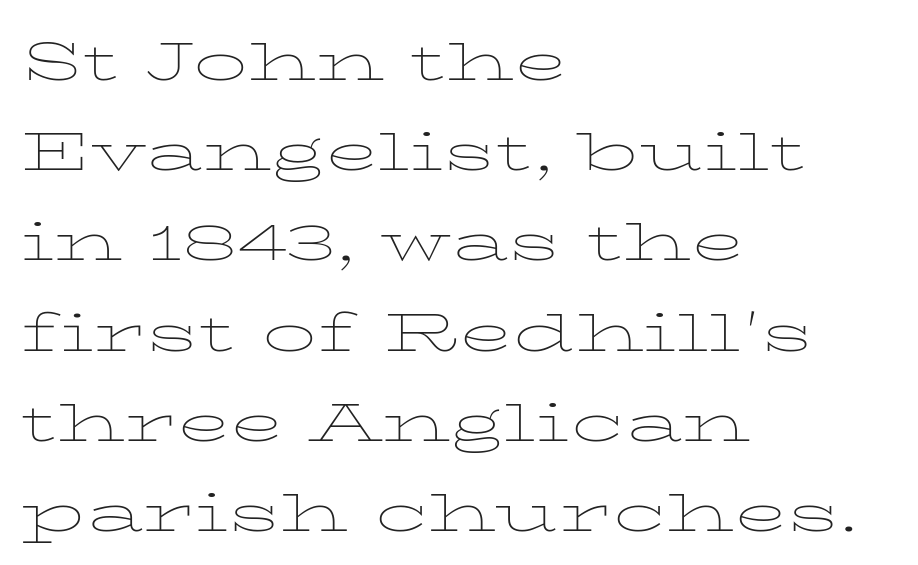
{"italic": "no", "bold": "no", "weight": "thin", "width": "wide", "stroke_contrast": "low", "x_height": "medium", "monospaced": "no", "underline": "no", "align": "left", "line_spacing": "normal", "line_spacing_ratio": 1.27, "letter_spacing": "normal", "letter_spacing_em": 0.0, "glyph_px": 71}
